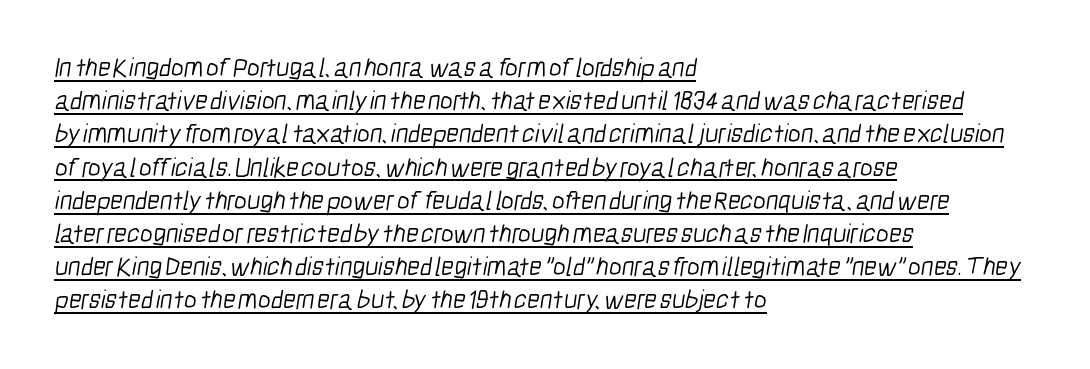
In designer terms, the underline attribute is active on this setting. If you drew a ruler down the left edge, every line would touch it. Compared with typical body copy, the letter spacing here is the same. Bold? No — there's no thickening of the strokes.
